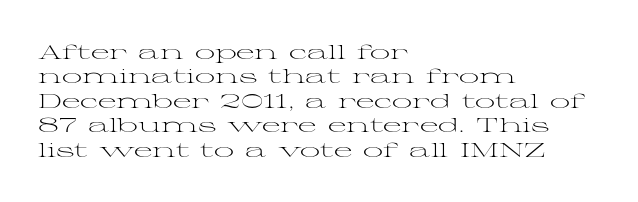
The image shows 20 px text type, upright; set left-aligned, line spacing 1.22x, normal letter spacing, not underlined.
